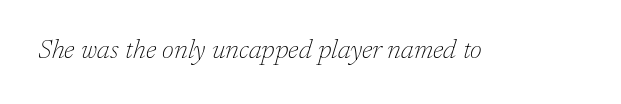
{"italic": "yes", "lean": "right", "slant_degrees": 17, "bold": "no", "underline": "no", "letter_spacing": "normal", "letter_spacing_em": 0.0, "glyph_px": 27}
